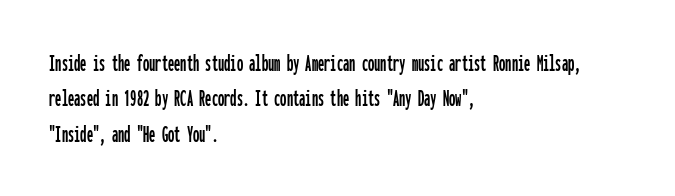
The line texture is even and compact thanks to regular tracking. Glance below the letters and you will spot only blank space. It's the straight-up-and-down kind of type. Each line starts at the same left margin while the right side varies. Reading down the column, the eye jumps a familiar distance to each next line.
